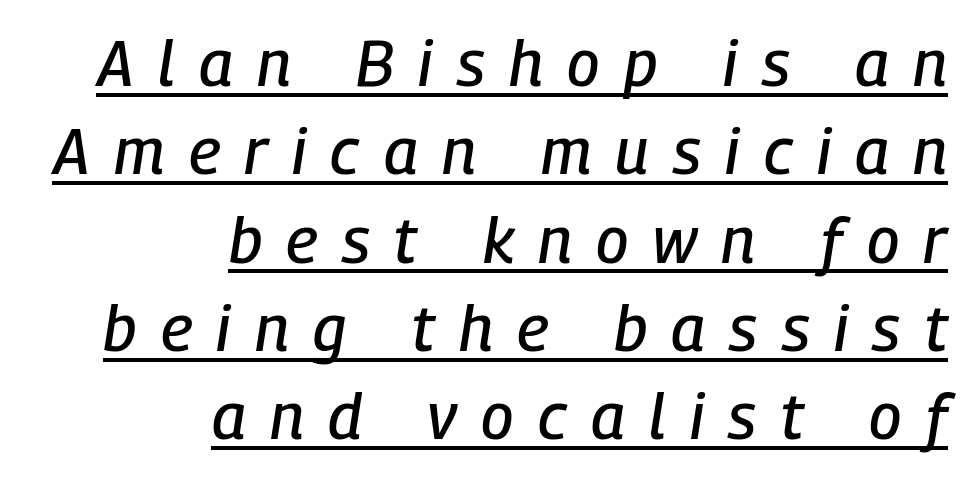
{"italic": "yes", "lean": "right", "slant_degrees": 9, "width": "condensed", "stroke_contrast": "low", "x_height": "medium", "monospaced": "no", "underline": "yes", "align": "right", "line_spacing": "normal", "line_spacing_ratio": 1.38, "letter_spacing": "wide", "letter_spacing_em": 0.38, "glyph_px": 64}
